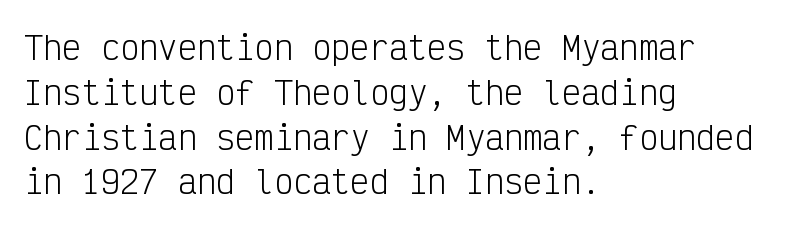
Caption: standard tracking, unaltered. This sample uses an upright cut, with every glyph sitting square on the baseline. Stems and bowls with no extra thickness — not bold. Plain, unruled lines of type. Fixed-width glyphs throughout — classic coding-font behaviour.
